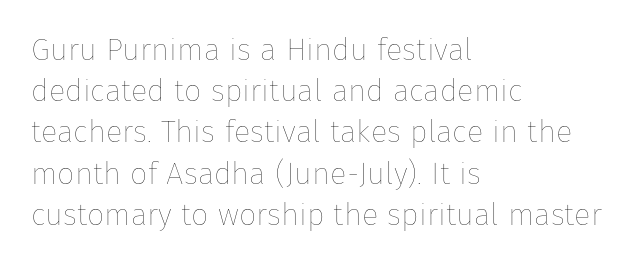
Posture: vertical. Glyph-to-glyph distance matches everyday printed text. These lines are set flush left with a ragged right edge. Words float on clear page, feet unadorned. Do the characters align in a grid? No, the font is proportional.
